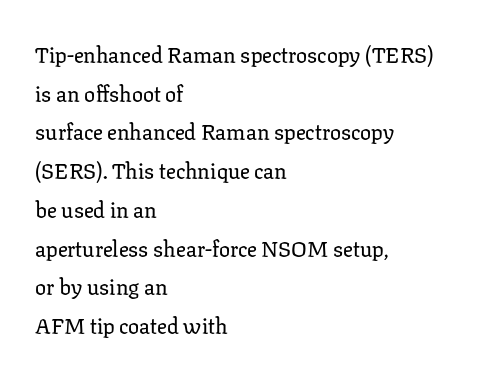
The image shows 22 px text type, upright; set left-aligned, line spacing 1.76x, normal letter spacing, not underlined.
